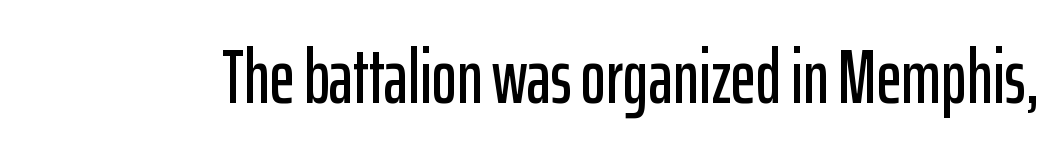
Q: Is the text italic (slanted)? A: No, it is upright.
Q: Is the typeface a serif or a sans-serif typeface? A: Sans-serif.
Q: Is the text underlined? A: No.
Q: Is the spacing between letters normal or unusually wide? A: Normal.
Q: Width (condensed, normal, or wide)? A: Condensed.
Q: Stroke contrast? A: Low.
Q: x-height? A: Medium.
Q: Monospaced? A: No.
